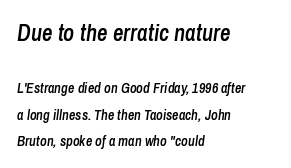
The image shows 23 px text type, italic (leaning right); set left-aligned, line spacing 1.87x, normal letter spacing, not underlined; the first (top) block is 1.64x larger.
